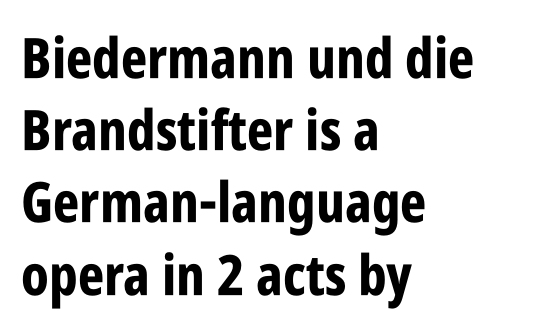
Q: Is the text bold? A: Yes.
Q: Is the text italic (slanted)? A: No, it is upright.
Q: Is the typeface a serif or a sans-serif typeface? A: Sans-serif.
Q: Is the text underlined? A: No.
Q: How is the paragraph aligned? A: Left-aligned.
Q: Is the spacing between letters normal or unusually wide? A: Normal.
Q: Is the spacing between lines tight, normal or loose? A: Normal.
Q: Width (condensed, normal, or wide)? A: Condensed.
Q: Stroke contrast? A: Low.
Q: x-height? A: Large.
Q: Monospaced? A: No.
